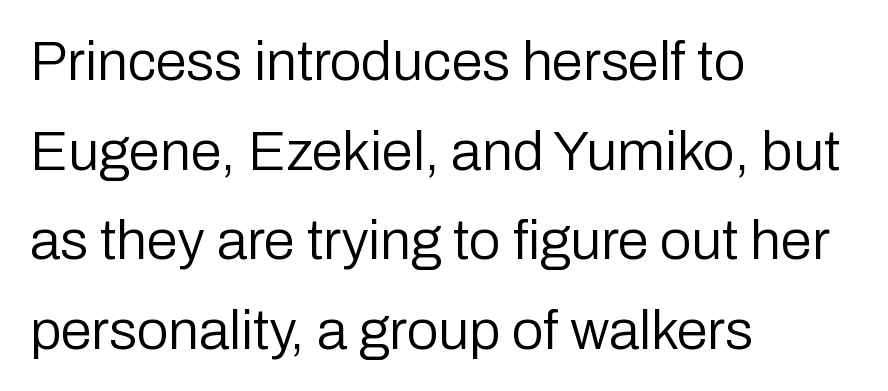
{"serif": "no", "italic": "no", "bold": "no", "weight": "regular", "width": "normal", "stroke_contrast": "low", "x_height": "medium", "monospaced": "no", "underline": "no", "align": "left", "line_spacing": "normal", "line_spacing_ratio": 1.6, "letter_spacing": "normal", "letter_spacing_em": 0.0, "glyph_px": 56}
